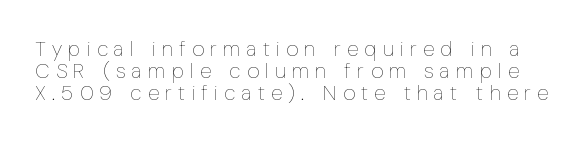
{"italic": "no", "bold": "no", "underline": "no", "line_spacing": "tight", "line_spacing_ratio": 1.04, "letter_spacing": "wide", "letter_spacing_em": 0.3, "glyph_px": 21}
